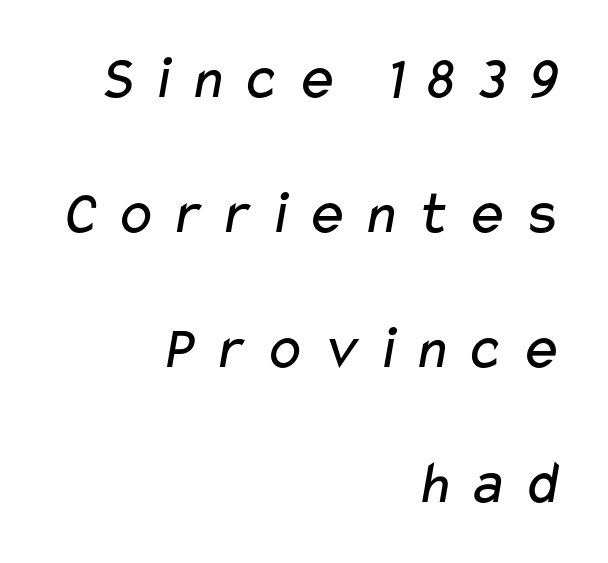
{"serif": "no", "bold": "no", "weight": "regular", "width": "wide", "stroke_contrast": "low", "x_height": "medium", "monospaced": "no", "underline": "no", "align": "right", "line_spacing": "loose", "line_spacing_ratio": 2.18, "letter_spacing": "wide", "letter_spacing_em": 0.22, "glyph_px": 62}
